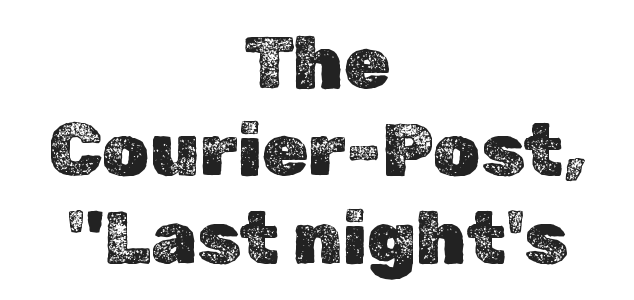
Q: Is the text italic (slanted)? A: No, it is upright.
Q: Is the text underlined? A: No.
Q: How is the paragraph aligned? A: Centered.
Q: Is the spacing between letters normal or unusually wide? A: Normal.
Q: Width (condensed, normal, or wide)? A: Normal.
Q: x-height? A: Medium.
Q: Monospaced? A: No.
